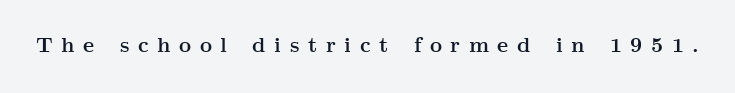
The image shows 21 px bold type, upright; set unusually wide letter spacing (+0.41 em), not underlined.
